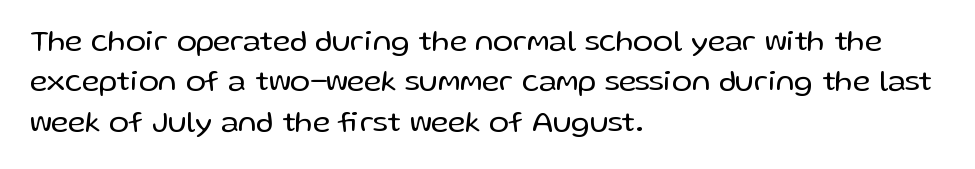
The characters display no serif detailing; their extremities are plain. In CSS terms this would be text-align: left. Ordinary non-slanted type is in use. A typesetter would call this proportional, since set widths differ per character.
